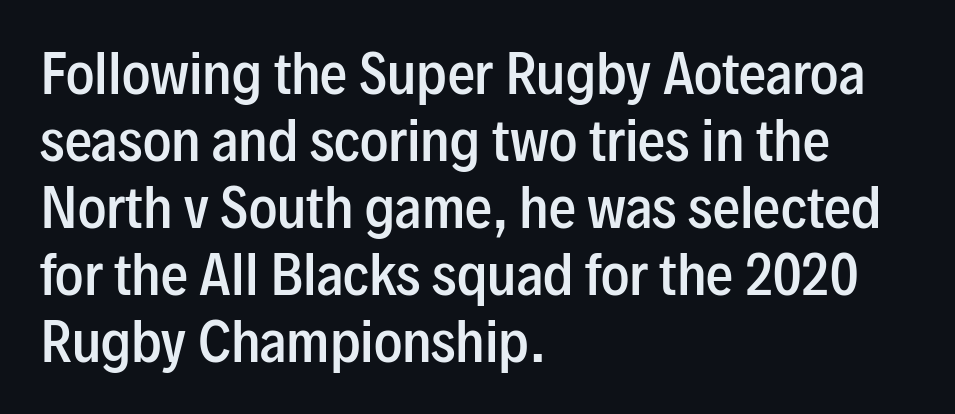
Q: Is the text bold? A: Semi-bold.
Q: Is the text italic (slanted)? A: No, it is upright.
Q: Is the typeface a serif or a sans-serif typeface? A: Sans-serif.
Q: Is the text underlined? A: No.
Q: How is the paragraph aligned? A: Left-aligned.
Q: Is the spacing between letters normal or unusually wide? A: Normal.
Q: Width (condensed, normal, or wide)? A: Condensed.
Q: Stroke contrast? A: Low.
Q: x-height? A: Medium.
Q: Monospaced? A: No.
